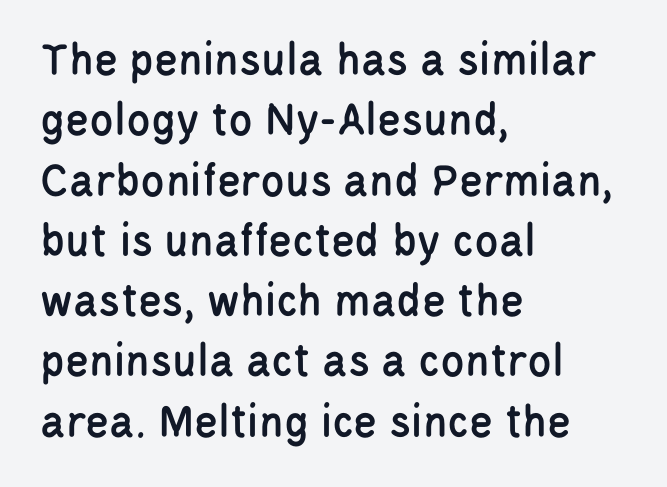
A roman cut, with each character standing at attention. The type family on display is of the sans-serif kind. A clean baseline with only descenders dipping below it. Characters follow at the spacing the type designer built in. The letters advance in unequal steps, a hallmark of proportional type.
